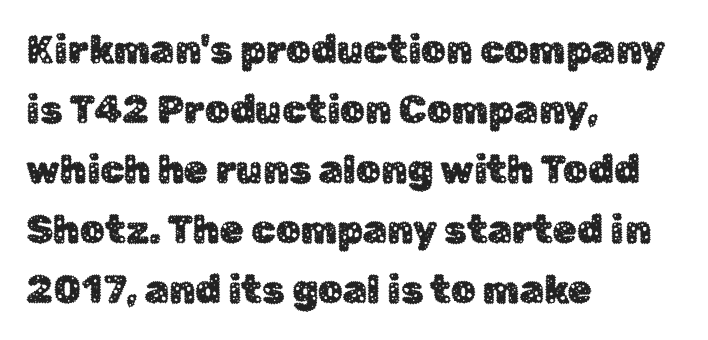
The image shows 39 px sans-serif type, upright; set left-aligned, normal line spacing (1.54x), normal letter spacing, not underlined; low stroke contrast and a medium x-height.
